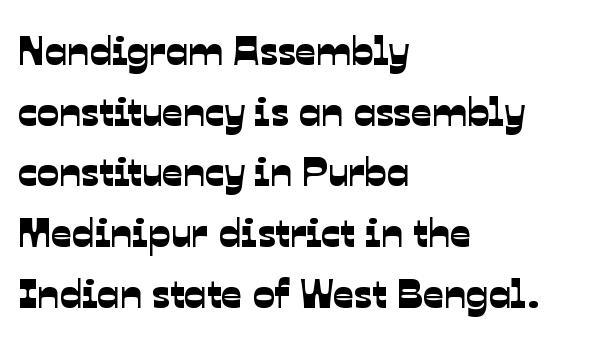
Q: Is the typeface a serif or a sans-serif typeface? A: Sans-serif.
Q: Is the text underlined? A: No.
Q: How is the paragraph aligned? A: Left-aligned.
Q: Is the spacing between letters normal or unusually wide? A: Normal.
Q: Is the spacing between lines tight, normal or loose? A: Normal.
Q: Width (condensed, normal, or wide)? A: Normal.
Q: Stroke contrast? A: Low.
Q: x-height? A: Medium.
Q: Monospaced? A: No.
